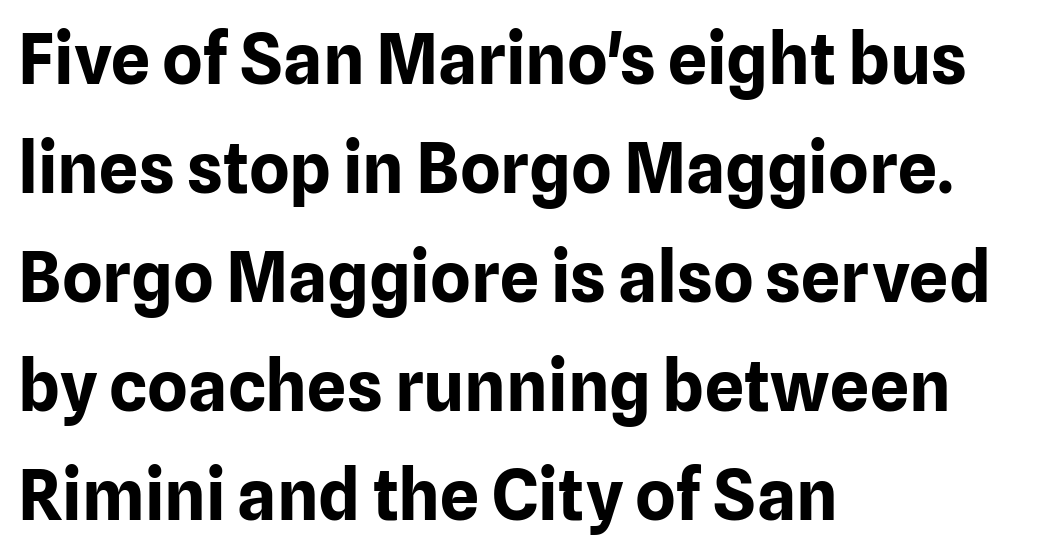
Q: Is the text bold? A: Yes.
Q: Is the text italic (slanted)? A: No, it is upright.
Q: Is the typeface a serif or a sans-serif typeface? A: Sans-serif.
Q: Is the text underlined? A: No.
Q: How is the paragraph aligned? A: Left-aligned.
Q: Is the spacing between letters normal or unusually wide? A: Normal.
Q: Is the spacing between lines tight, normal or loose? A: Normal.
Q: Width (condensed, normal, or wide)? A: Normal.
Q: Stroke contrast? A: Low.
Q: x-height? A: Medium.
Q: Monospaced? A: No.
